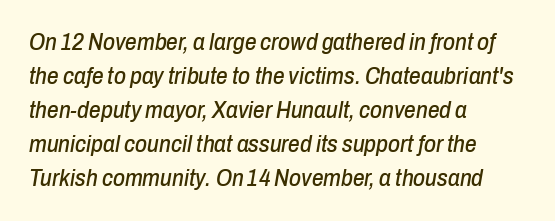
Q: Is the text italic (slanted)? A: Yes, it leans right by about 10 degrees.
Q: Is the text underlined? A: No.
Q: How is the paragraph aligned? A: Left-aligned.
Q: Is the spacing between letters normal or unusually wide? A: Normal.
Q: Is the spacing between lines tight, normal or loose? A: Normal.
